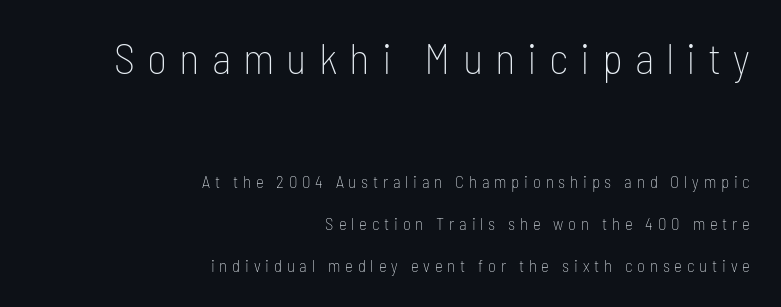
{"serif": "no", "italic": "no", "bold": "no", "weight": "thin", "width": "condensed", "stroke_contrast": "low", "x_height": "medium", "monospaced": "no", "underline": "no", "align": "right", "line_spacing": "loose", "line_spacing_ratio": 2.46, "letter_spacing": "wide", "letter_spacing_em": 0.28, "larger_block": "first", "size_ratio": 2.53, "glyph_px": 43}
